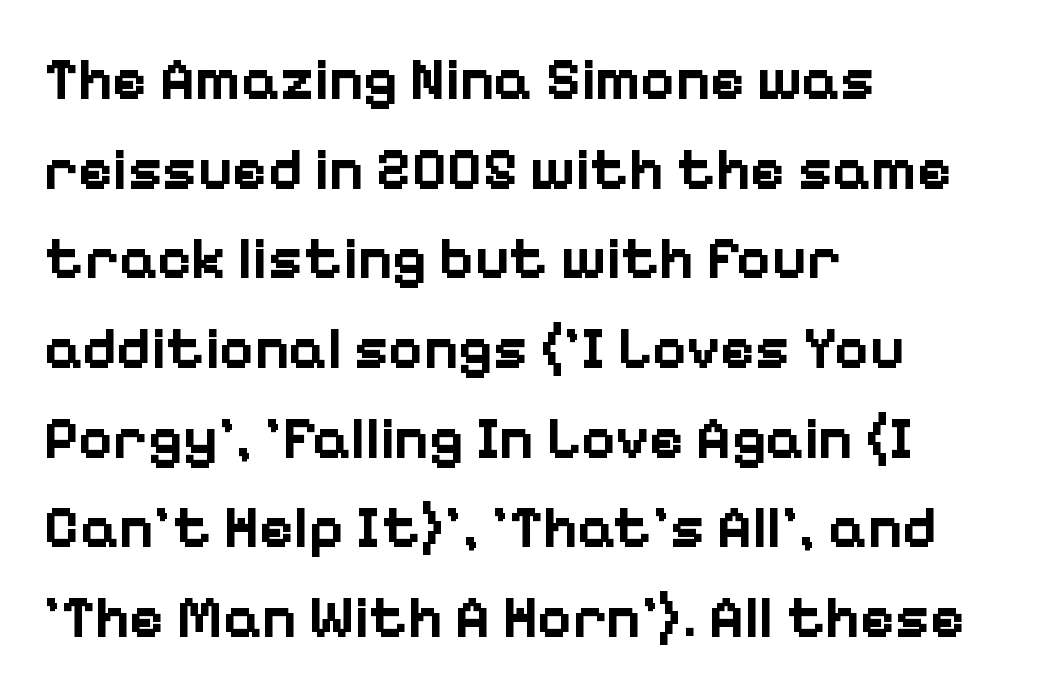
{"serif": "no", "italic": "no", "bold": "yes", "weight": "bold", "width": "normal", "stroke_contrast": "low", "x_height": "medium", "monospaced": "no", "underline": "no", "align": "left", "line_spacing": "normal", "line_spacing_ratio": 1.52, "letter_spacing": "normal", "letter_spacing_em": 0.0, "glyph_px": 59}
